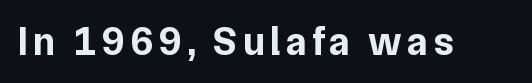
Q: Is the text bold? A: Yes.
Q: Is the text italic (slanted)? A: No, it is upright.
Q: Is the typeface a serif or a sans-serif typeface? A: Sans-serif.
Q: Is the text underlined? A: No.
Q: Width (condensed, normal, or wide)? A: Normal.
Q: Stroke contrast? A: Low.
Q: x-height? A: Medium.
Q: Monospaced? A: No.
